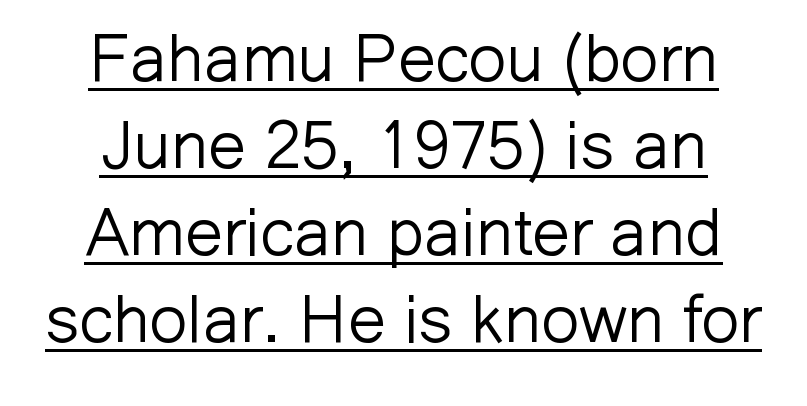
Q: Is the text bold? A: No.
Q: Is the text italic (slanted)? A: No, it is upright.
Q: Is the typeface a serif or a sans-serif typeface? A: Sans-serif.
Q: Is the text underlined? A: Yes.
Q: How is the paragraph aligned? A: Centered.
Q: Is the spacing between letters normal or unusually wide? A: Normal.
Q: Is the spacing between lines tight, normal or loose? A: Normal.
Q: Width (condensed, normal, or wide)? A: Normal.
Q: Stroke contrast? A: Low.
Q: x-height? A: Medium.
Q: Monospaced? A: No.
